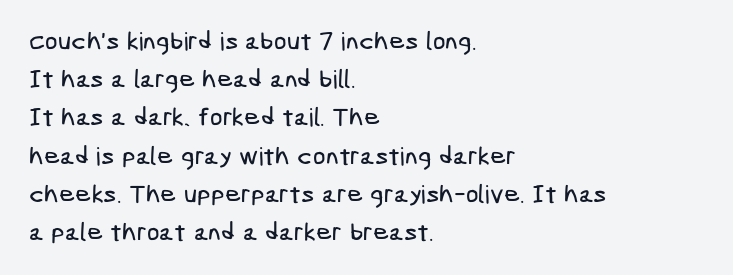
{"underline": "no", "align": "left", "line_spacing": "normal", "line_spacing_ratio": 1.53, "letter_spacing": "normal", "letter_spacing_em": 0.0, "glyph_px": 25}
